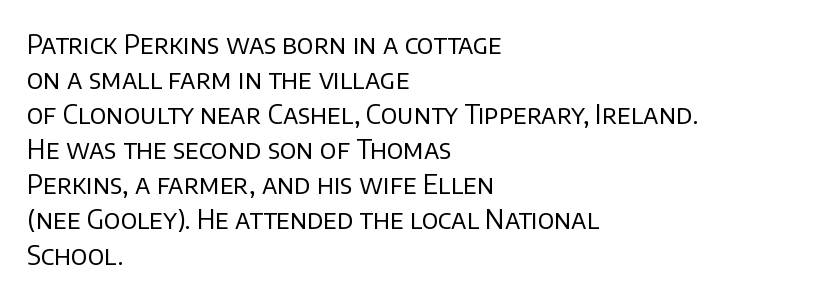
How are the letters spaced? Ordinarily, with no added tracking. Has an underline been added? It has not. Honestly, the row spacing looks completely unremarkable. The font is comparable to plain body text, perhaps lighter. Visually the block forms a straight wall on the left and a jagged coastline on the right.
